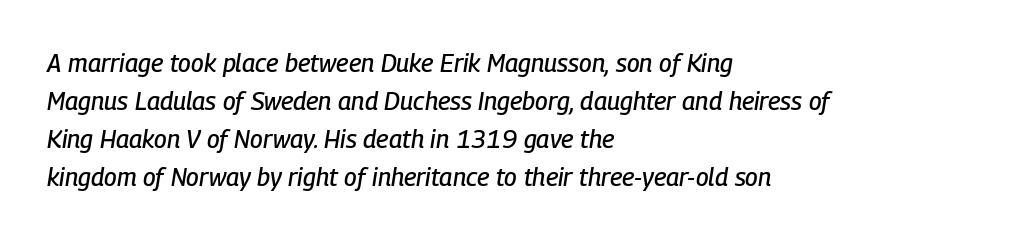
The image shows 25 px text type, italic (leaning right); set left-aligned, normal line spacing (1.52x), normal letter spacing, not underlined.
